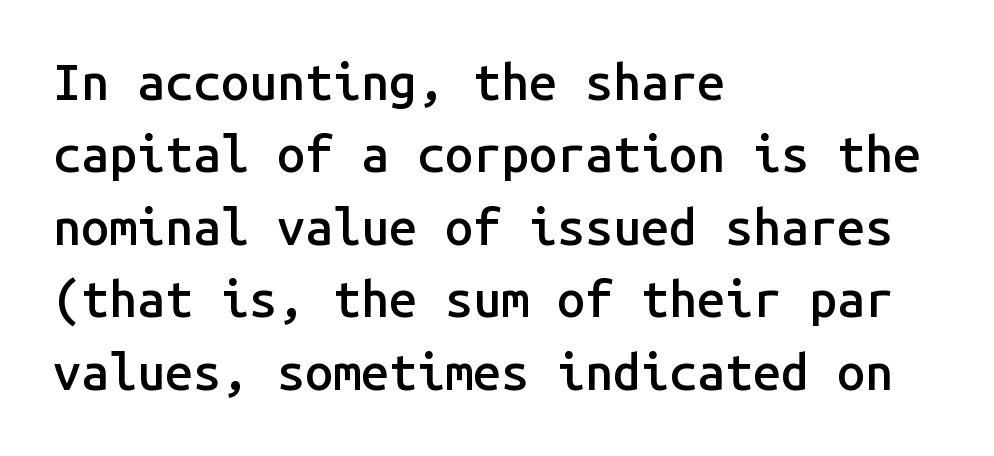
The image shows 50 px semibold sans-serif type, upright, monospaced; set left-aligned, normal line spacing (1.45x), normal letter spacing, not underlined; low stroke contrast and a medium x-height.
